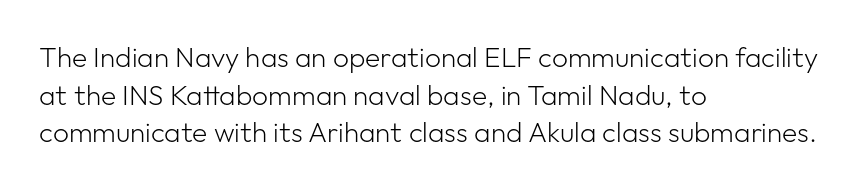
The image shows 28 px light sans-serif type, upright; set left-aligned, normal line spacing (1.34x), normal letter spacing, not underlined; low stroke contrast and a medium x-height.
